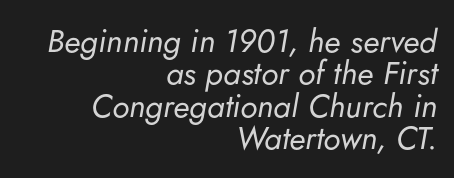
{"italic": "yes", "lean": "right", "slant_degrees": 5, "bold": "no", "weight": "regular", "width": "normal", "stroke_contrast": "low", "x_height": "small", "monospaced": "no", "underline": "no", "align": "right", "line_spacing": "tight", "line_spacing_ratio": 1.01, "letter_spacing": "normal", "letter_spacing_em": 0.0, "glyph_px": 32}
